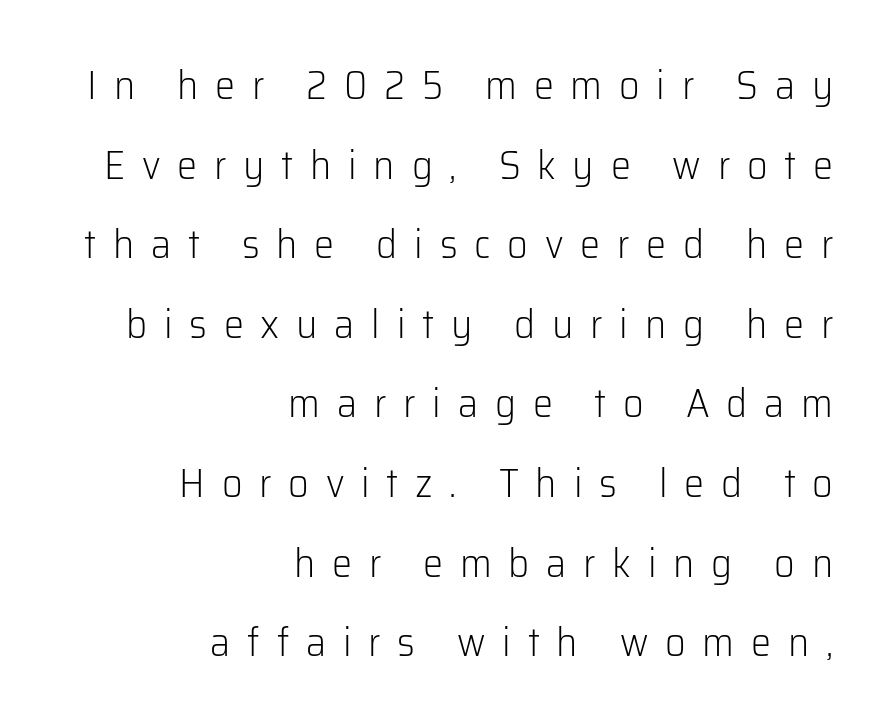
The tracking reads as deliberately expanded to a designer's eye. Weight: in the light-to-regular range. Quick note: interline space is abundant. Teacher's note: observe the even right margin — that is flush-right alignment. The lettering holds an erect, upright posture throughout. Examine the stroke ends and you'll find no serifs.
